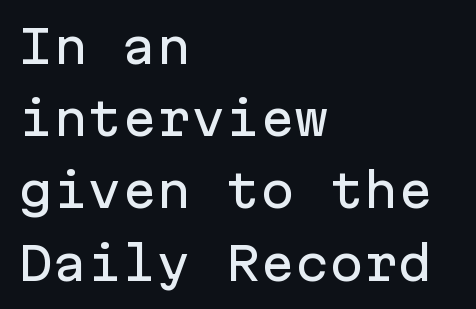
Q: Is the text italic (slanted)? A: No, it is upright.
Q: Is the typeface a serif or a sans-serif typeface? A: Sans-serif.
Q: Is the text underlined? A: No.
Q: How is the paragraph aligned? A: Left-aligned.
Q: Is the spacing between letters normal or unusually wide? A: Normal.
Q: Is the spacing between lines tight, normal or loose? A: Normal.
Q: Width (condensed, normal, or wide)? A: Normal.
Q: Stroke contrast? A: Low.
Q: x-height? A: Medium.
Q: Monospaced? A: Yes.
